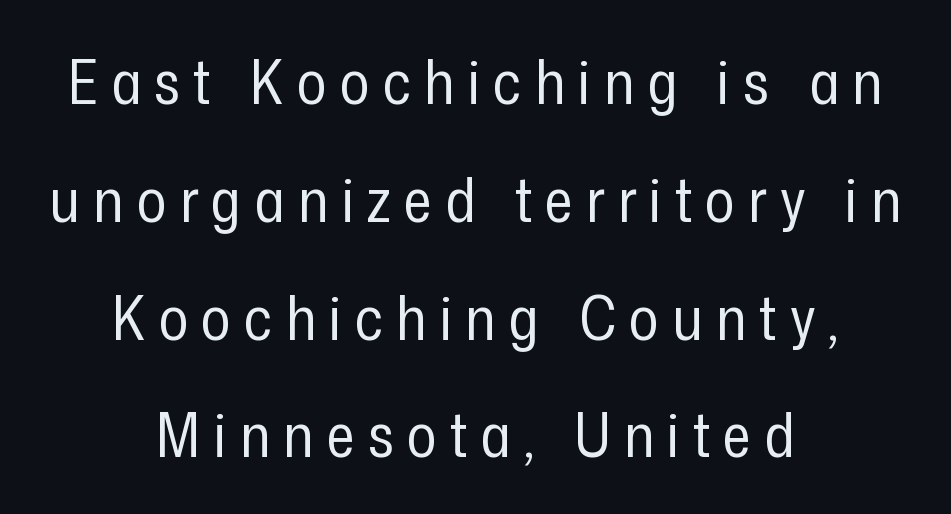
{"serif": "no", "italic": "no", "bold": "no", "weight": "regular", "width": "condensed", "stroke_contrast": "low", "x_height": "medium", "monospaced": "no", "underline": "no", "align": "center", "line_spacing": "loose", "line_spacing_ratio": 1.9, "letter_spacing": "wide", "letter_spacing_em": 0.21, "glyph_px": 62}
